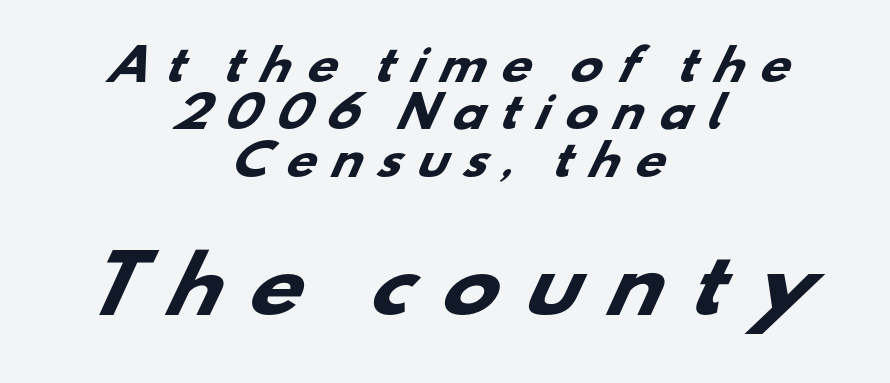
{"serif": "no", "bold": "yes", "weight": "heavy", "width": "wide", "stroke_contrast": "low", "x_height": "small", "monospaced": "no", "underline": "no", "align": "center", "line_spacing": "tight", "line_spacing_ratio": 1.1, "letter_spacing": "wide", "letter_spacing_em": 0.33, "larger_block": "second", "size_ratio": 1.77, "glyph_px": 76}
